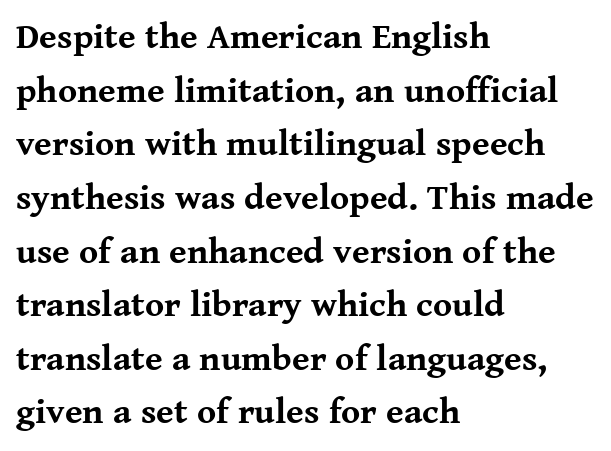
{"serif": "yes", "italic": "no", "bold": "yes", "weight": "bold", "width": "normal", "stroke_contrast": "medium", "x_height": "medium", "monospaced": "no", "underline": "no", "align": "left", "line_spacing": "normal", "line_spacing_ratio": 1.49, "letter_spacing": "normal", "letter_spacing_em": 0.0, "glyph_px": 36}
